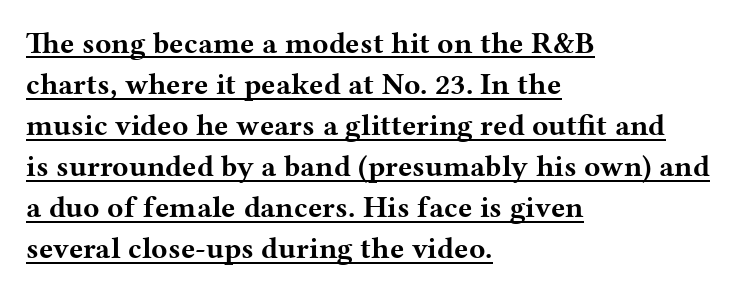
Q: Is the text bold? A: Yes.
Q: Is the text italic (slanted)? A: No, it is upright.
Q: Is the typeface a serif or a sans-serif typeface? A: Serif.
Q: Is the text underlined? A: Yes.
Q: How is the paragraph aligned? A: Left-aligned.
Q: Is the spacing between letters normal or unusually wide? A: Normal.
Q: Is the spacing between lines tight, normal or loose? A: Normal.
Q: Width (condensed, normal, or wide)? A: Wide.
Q: Stroke contrast? A: Medium.
Q: x-height? A: Medium.
Q: Monospaced? A: No.
